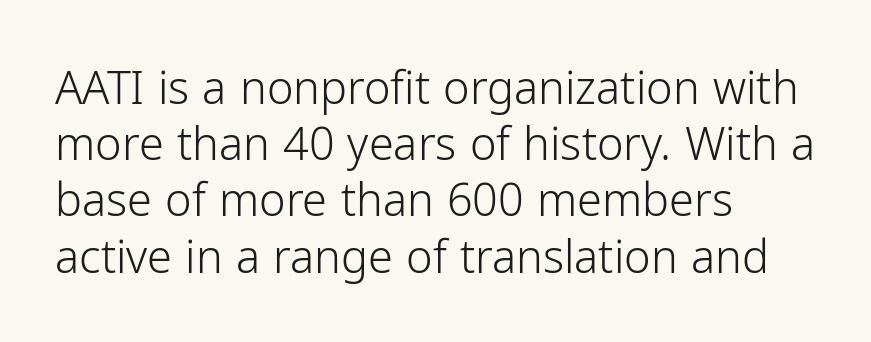
The words here are not underlined. Each word holds together tightly as a unit, with standard inter-letter gaps. A typesetter would call this proportional, since set widths differ per character. Rendered with straight, roman letterforms. The lines are quadded left. Note: no serifs on the glyphs.
